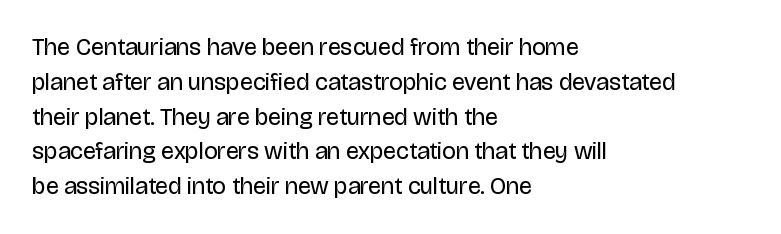
Summary of weight: not heavy and not bold. The passage shown stacks its lines at a standard gap. Upright lettering throughout. Tracking value appears to be zero — textbook default spacing.
